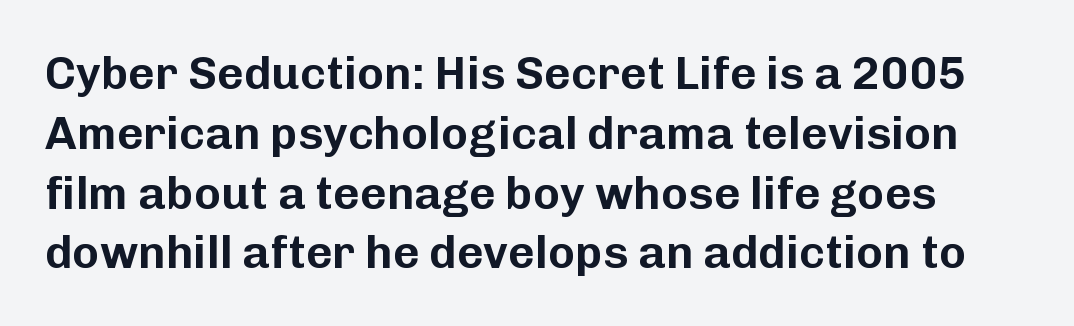
Regarding leading, the lines here are spaced in the standard way. Nothing unusual about the tracking: characters are spaced as the font intends. The string is rendered with underlining switched off. Rendered with straight, roman letterforms.
